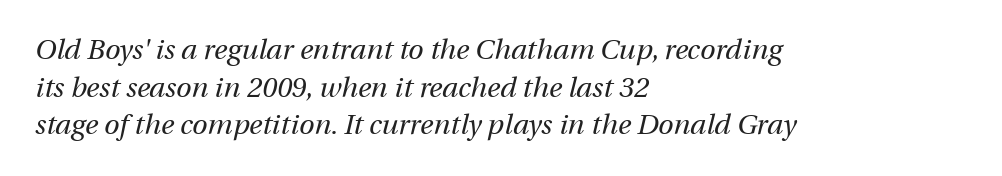
This reads as an unemphasized weight, regular at the heaviest. Typeset ragged right — the left edge is the straight one. Observe the lean: these are italic letterforms. Here the designer chose a conventional face with non-uniform glyph widths. The horizontal fit of the characters is conventional and even. The vertical gap from one line to the next is medium.
